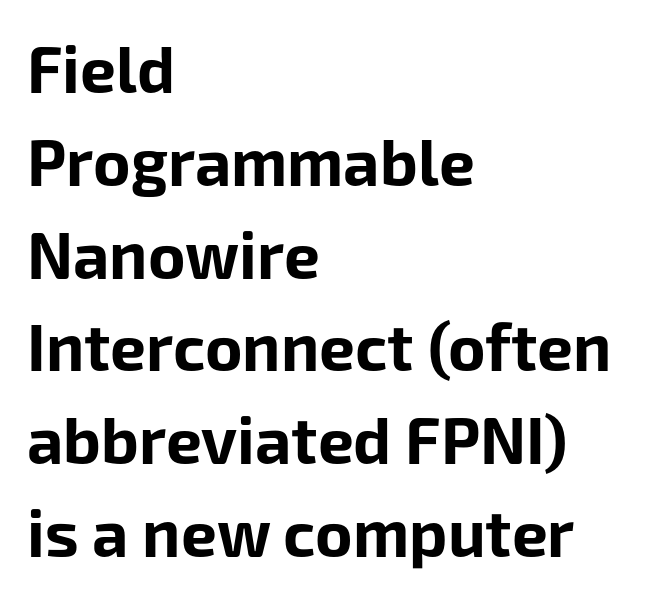
Q: Is the text bold? A: Yes.
Q: Is the text italic (slanted)? A: No, it is upright.
Q: Is the typeface a serif or a sans-serif typeface? A: Sans-serif.
Q: Is the text underlined? A: No.
Q: How is the paragraph aligned? A: Left-aligned.
Q: Is the spacing between letters normal or unusually wide? A: Normal.
Q: Is the spacing between lines tight, normal or loose? A: Normal.
Q: Width (condensed, normal, or wide)? A: Normal.
Q: Stroke contrast? A: Low.
Q: x-height? A: Medium.
Q: Monospaced? A: No.
